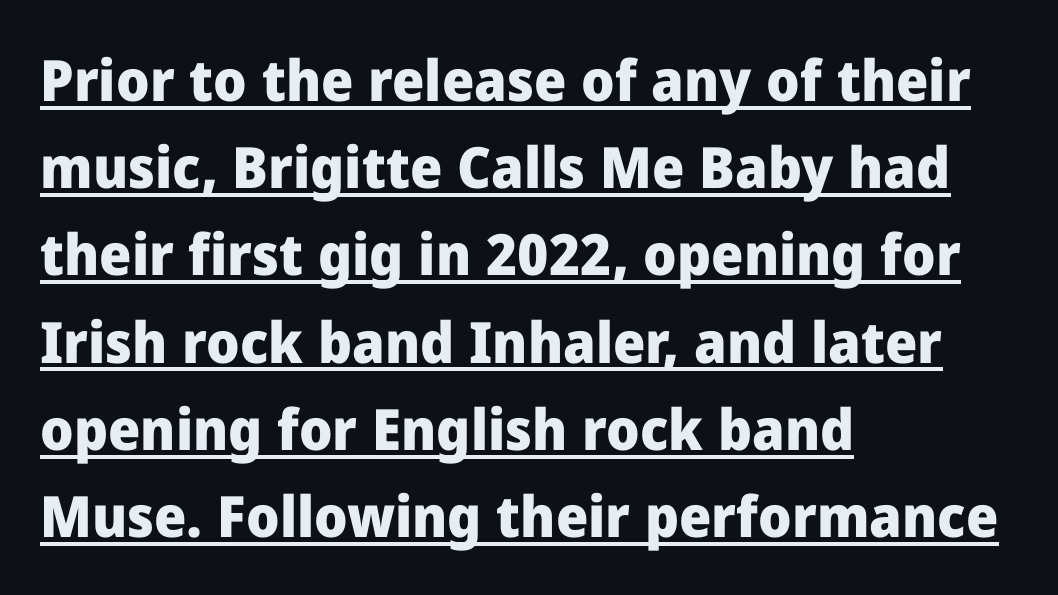
The passage shown is emphatically bold. The sample's only ornament is a line tracing under the words. The passage shown has conventional tracking throughout. The designer left line spacing at the default.
